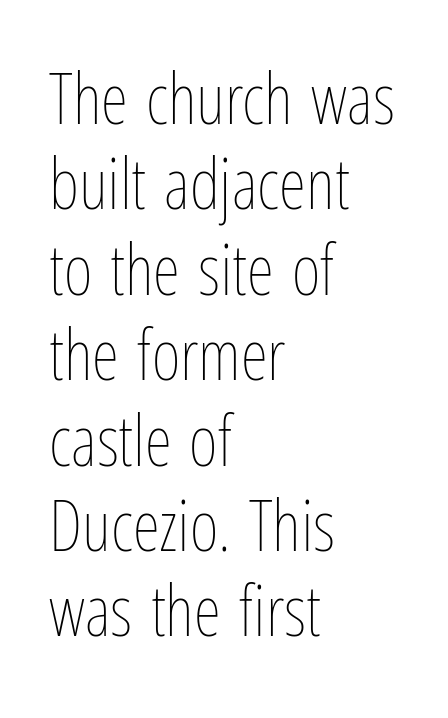
Q: Is the text bold? A: No.
Q: Is the text italic (slanted)? A: No, it is upright.
Q: Is the text underlined? A: No.
Q: How is the paragraph aligned? A: Left-aligned.
Q: Is the spacing between letters normal or unusually wide? A: Normal.
Q: Width (condensed, normal, or wide)? A: Condensed.
Q: Stroke contrast? A: Low.
Q: x-height? A: Medium.
Q: Monospaced? A: No.
